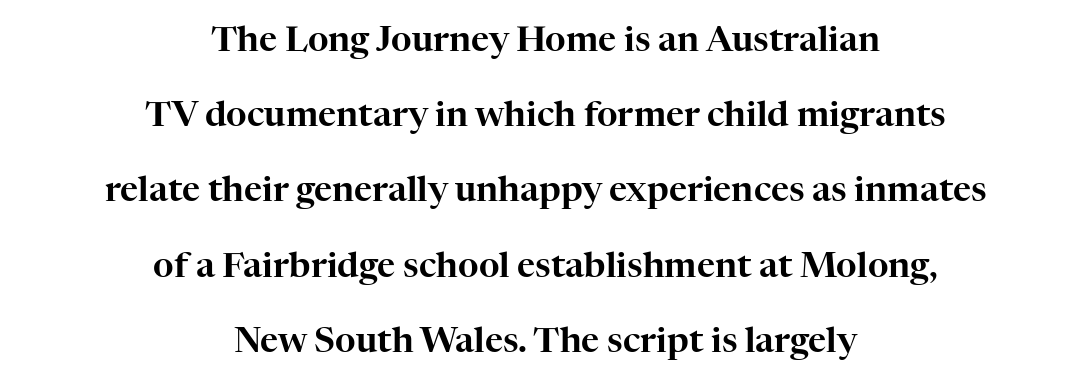
Quick note: interline space is abundant. Which margin do the lines hug? Neither — every line sits in the middle. In terms of posture, this sample is upright. The line texture is even and compact thanks to regular tracking.
